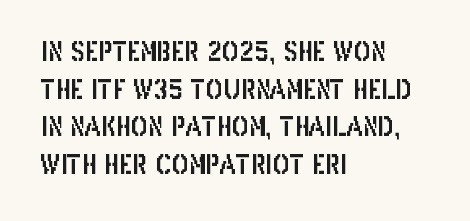
{"italic": "no", "underline": "no", "align": "left", "line_spacing": "normal", "line_spacing_ratio": 1.45, "letter_spacing": "normal", "letter_spacing_em": 0.0, "glyph_px": 26}
